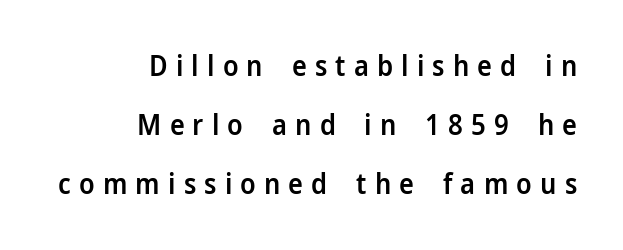
The image shows 28 px semibold sans-serif type, upright; set right-aligned, loose line spacing (2.11x), unusually wide letter spacing (+0.29 em), not underlined; low stroke contrast and a medium x-height.
